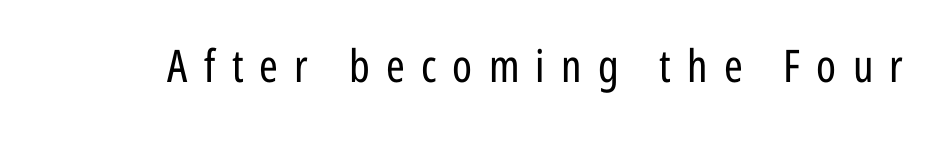
Q: Is the text bold? A: No.
Q: Is the text italic (slanted)? A: No, it is upright.
Q: Is the typeface a serif or a sans-serif typeface? A: Sans-serif.
Q: Is the text underlined? A: No.
Q: Is the spacing between letters normal or unusually wide? A: Unusually wide.
Q: Width (condensed, normal, or wide)? A: Condensed.
Q: Stroke contrast? A: Low.
Q: x-height? A: Medium.
Q: Monospaced? A: No.
